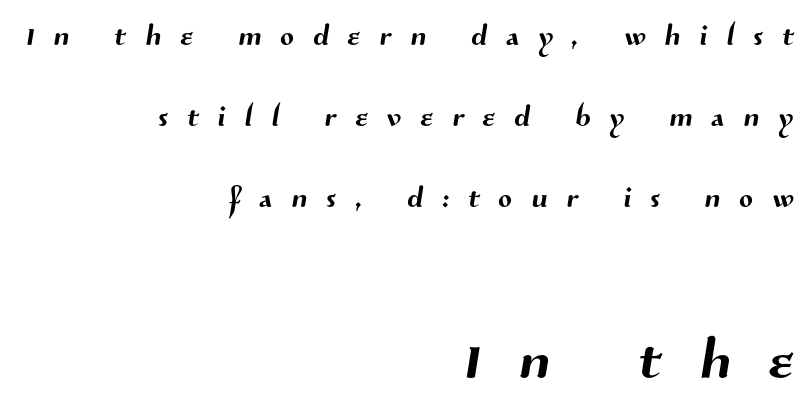
Widely set lines give the paragraph a tall, airy silhouette. Each letter keeps its own natural width here, so spacing adapts to shape. The passage shown is typeset with a sans-serif family. The ragged edge is on the left, which tells us the setting is flush right. Each word looks stretched out because of the extra space between its letters. If you squint, the bottom block still reads clearly — it's the larger of the two.
